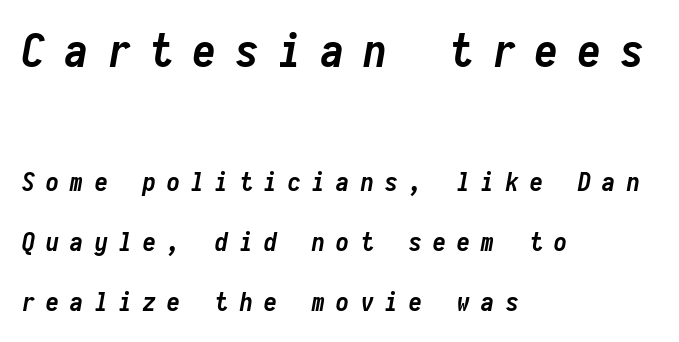
The image shows 46 px semibold, condensed type, italic (leaning right), monospaced; set left-aligned, loose line spacing (2.31x), unusually wide letter spacing (+0.43 em), not underlined; the first (top) block is 1.77x larger; low stroke contrast and a medium x-height.
